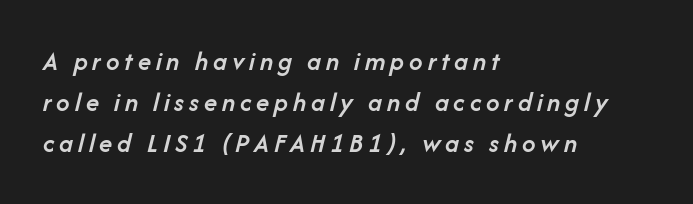
Q: Is the text bold? A: Semi-bold.
Q: Is the text italic (slanted)? A: Yes, it leans right by about 14 degrees.
Q: Is the text underlined? A: No.
Q: How is the paragraph aligned? A: Left-aligned.
Q: Is the spacing between lines tight, normal or loose? A: Normal.
